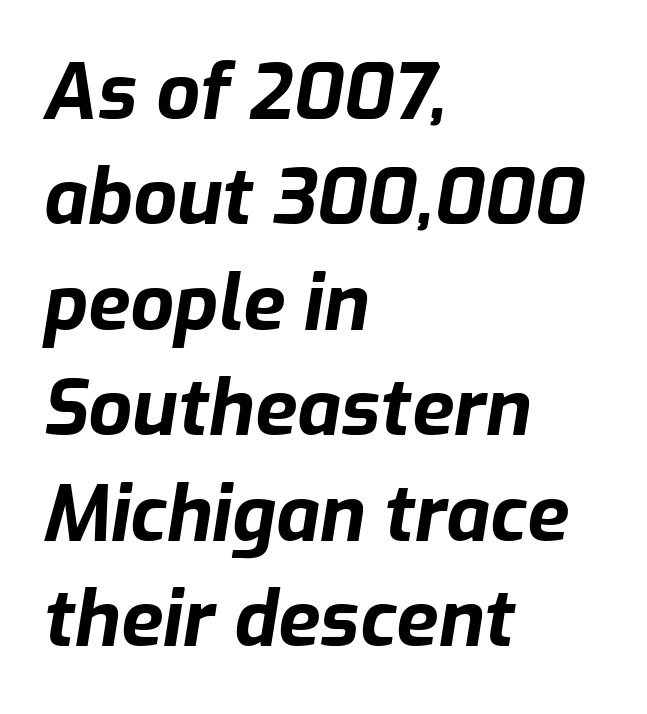
Q: Is the text bold? A: Yes.
Q: Is the text italic (slanted)? A: Yes, it leans right by about 9 degrees.
Q: Is the text underlined? A: No.
Q: How is the paragraph aligned? A: Left-aligned.
Q: Is the spacing between letters normal or unusually wide? A: Normal.
Q: Is the spacing between lines tight, normal or loose? A: Normal.
Q: Width (condensed, normal, or wide)? A: Normal.
Q: Stroke contrast? A: Low.
Q: x-height? A: Medium.
Q: Monospaced? A: No.
